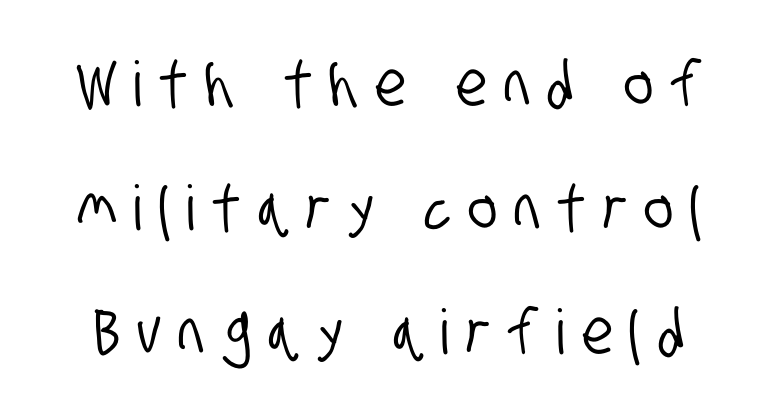
The image shows 62 px condensed sans-serif type; set loose line spacing (2.0x), unusually wide letter spacing (+0.28 em), not underlined; low stroke contrast and a large x-height.
